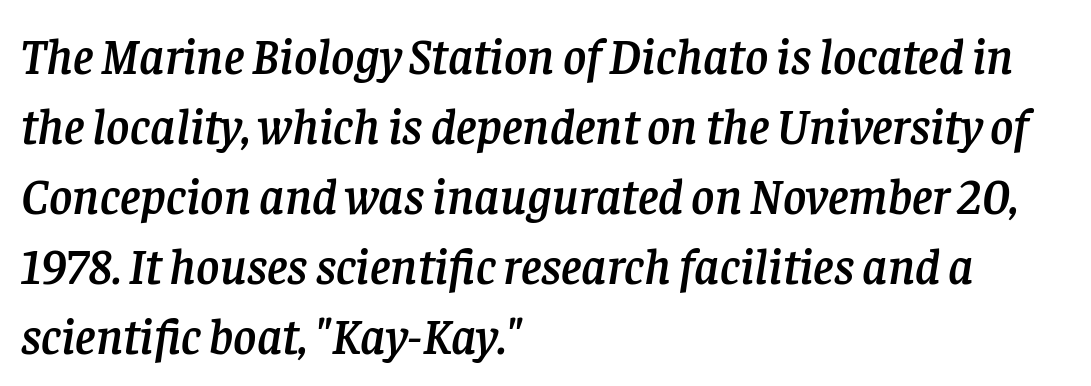
{"serif": "yes", "italic": "yes", "lean": "right", "slant_degrees": 8, "width": "normal", "stroke_contrast": "low", "x_height": "large", "monospaced": "no", "underline": "no", "align": "left", "line_spacing": "normal", "line_spacing_ratio": 1.4, "letter_spacing": "normal", "letter_spacing_em": 0.0, "glyph_px": 50}
